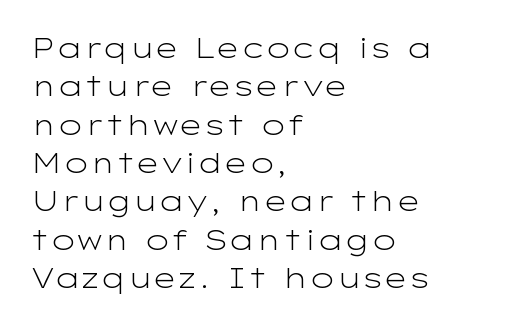
{"serif": "no", "italic": "no", "bold": "no", "weight": "light", "width": "wide", "stroke_contrast": "low", "x_height": "medium", "monospaced": "no", "underline": "no", "align": "left", "line_spacing": "normal", "line_spacing_ratio": 1.37, "letter_spacing": "normal", "letter_spacing_em": 0.0, "glyph_px": 28}
